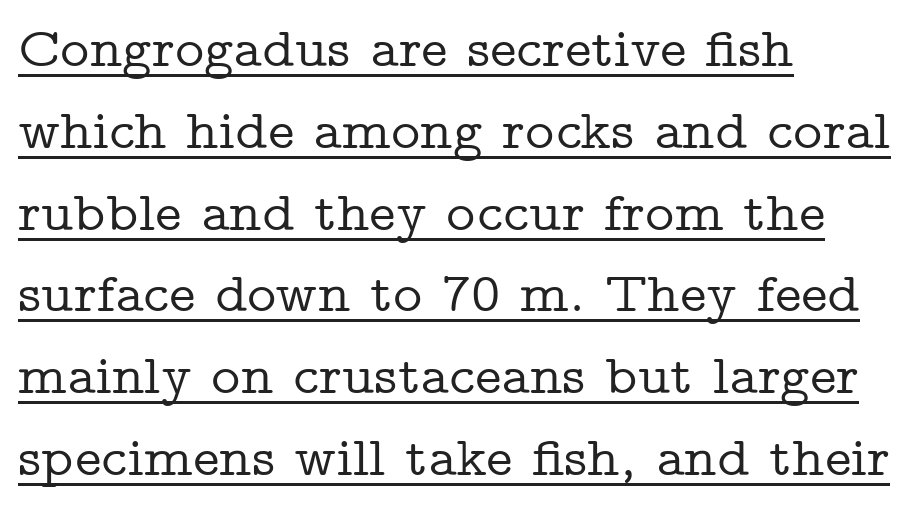
{"serif": "yes", "italic": "no", "width": "wide", "stroke_contrast": "low", "x_height": "medium", "monospaced": "no", "underline": "yes", "align": "left", "line_spacing": "normal", "line_spacing_ratio": 1.46, "letter_spacing": "normal", "letter_spacing_em": 0.0, "glyph_px": 56}
